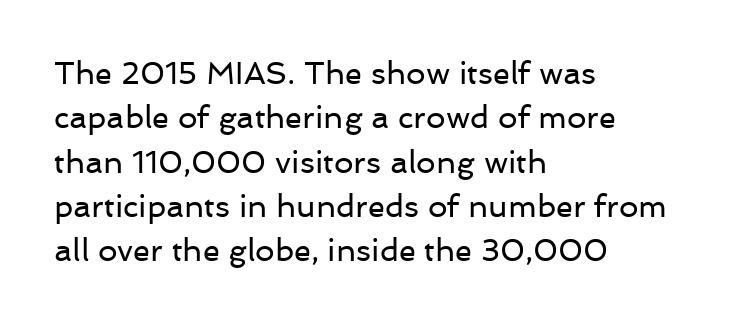
The image shows 31 px regular-weight sans-serif type, upright; set left-aligned, normal line spacing (1.43x), normal letter spacing, not underlined; low stroke contrast and a medium x-height.
